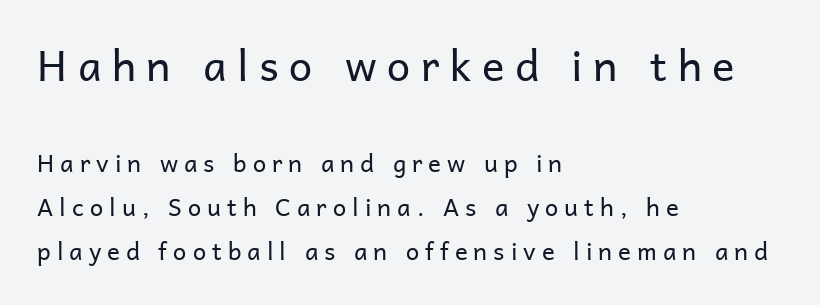
The typeface has the unassuming heft of standard copy or less. The letters carry no serifs — their stems end cleanly without finishing strokes. Think of a printed novel: that variable character pitch is what you see here. These lines are set flush left with a ragged right edge.
